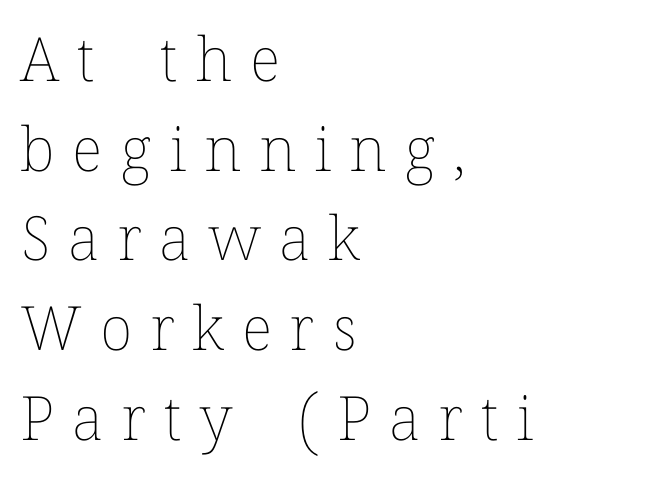
Q: Is the text bold? A: No.
Q: Is the text italic (slanted)? A: No, it is upright.
Q: Is the text underlined? A: No.
Q: How is the paragraph aligned? A: Left-aligned.
Q: Is the spacing between letters normal or unusually wide? A: Unusually wide.
Q: Is the spacing between lines tight, normal or loose? A: Normal.
Q: Width (condensed, normal, or wide)? A: Normal.
Q: Stroke contrast? A: Low.
Q: x-height? A: Medium.
Q: Monospaced? A: No.
